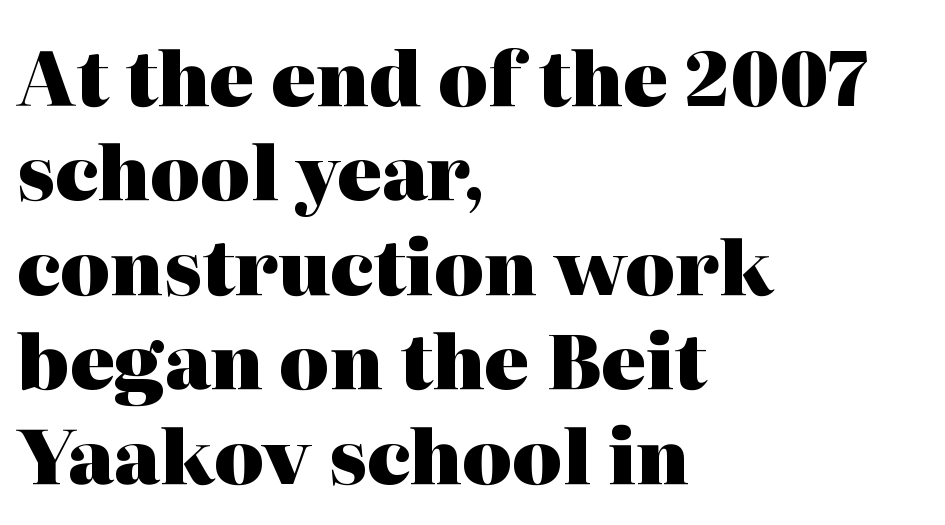
Q: Is the text bold? A: Yes.
Q: Is the text italic (slanted)? A: No, it is upright.
Q: Is the typeface a serif or a sans-serif typeface? A: Serif.
Q: Is the text underlined? A: No.
Q: How is the paragraph aligned? A: Left-aligned.
Q: Is the spacing between letters normal or unusually wide? A: Normal.
Q: Is the spacing between lines tight, normal or loose? A: Normal.
Q: Width (condensed, normal, or wide)? A: Normal.
Q: Stroke contrast? A: High.
Q: x-height? A: Medium.
Q: Monospaced? A: No.
